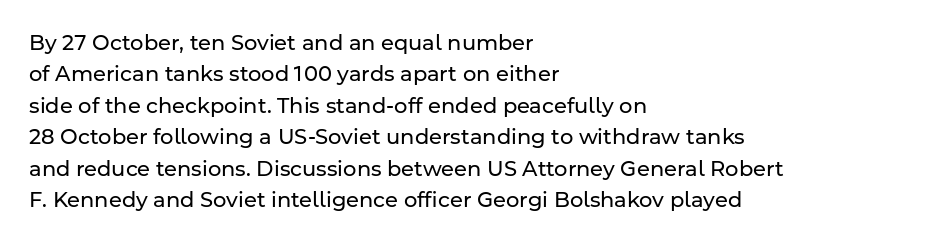
Q: Is the text bold? A: No.
Q: Is the text italic (slanted)? A: No, it is upright.
Q: Is the text underlined? A: No.
Q: How is the paragraph aligned? A: Left-aligned.
Q: Is the spacing between letters normal or unusually wide? A: Normal.
Q: Is the spacing between lines tight, normal or loose? A: Normal.
